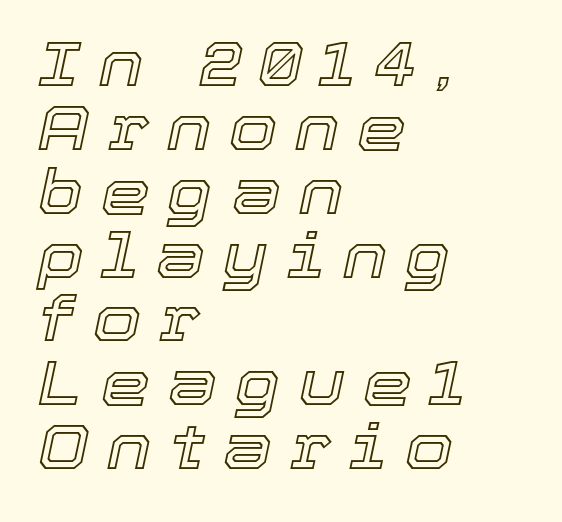
{"italic": "yes", "lean": "right", "slant_degrees": 12, "width": "normal", "x_height": "medium", "monospaced": "no", "underline": "no", "align": "left", "line_spacing": "tight", "line_spacing_ratio": 1.03, "letter_spacing": "wide", "letter_spacing_em": 0.29, "glyph_px": 62}
